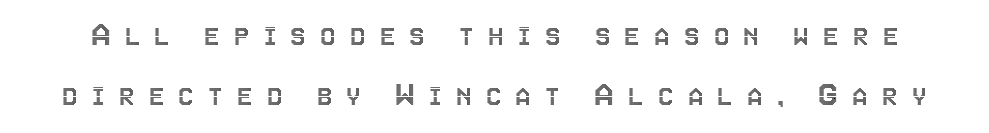
The image shows 35 px condensed type, upright; set line spacing 1.72x, unusually wide letter spacing (+0.4 em), not underlined; a large x-height.
